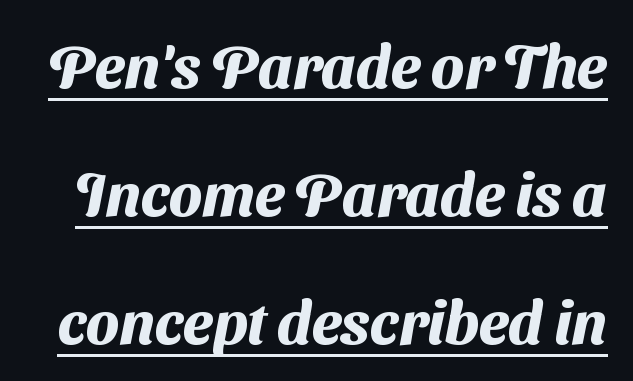
Q: Is the text bold? A: Yes.
Q: Is the typeface a serif or a sans-serif typeface? A: Sans-serif.
Q: Is the text underlined? A: Yes.
Q: Is the spacing between letters normal or unusually wide? A: Normal.
Q: Is the spacing between lines tight, normal or loose? A: Loose.
Q: Width (condensed, normal, or wide)? A: Normal.
Q: Stroke contrast? A: Medium.
Q: x-height? A: Medium.
Q: Monospaced? A: No.
